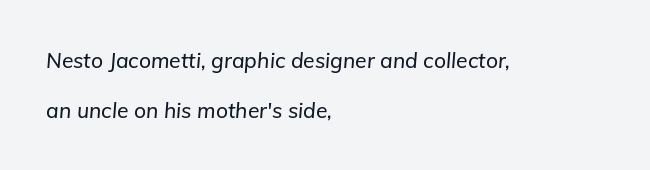
Baseline-to-baseline distance is far greater than the letter height. The whole block is typeset with a tilt. The passage shown has conventional tracking throughout. Plain, unruled lines of type.
